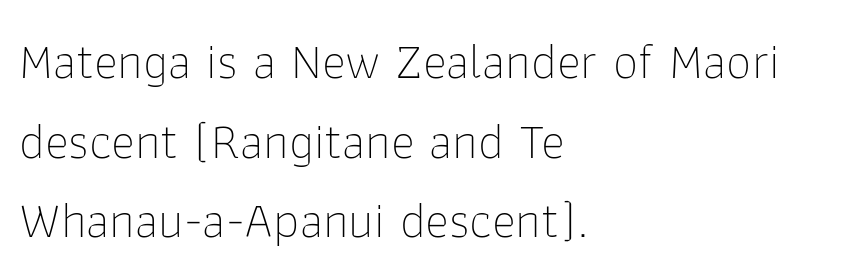
The characters are drawn with everyday or finer stroke widths. This sample keeps an unexceptional amount of space between lines. This is sans-serif lettering, the kind often seen on screens and signage. The lettering holds an erect, upright posture throughout. No word sits above an underline.
